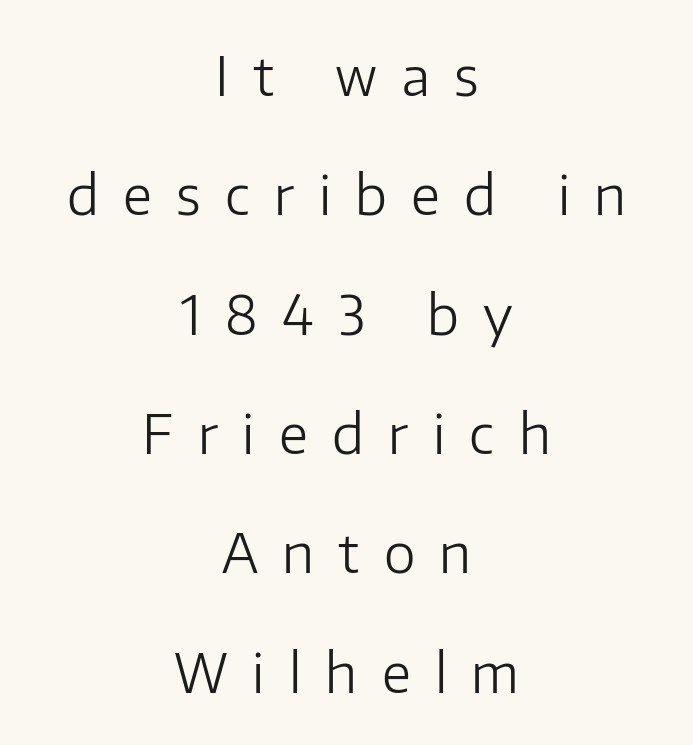
{"serif": "no", "italic": "no", "bold": "no", "weight": "light", "width": "normal", "stroke_contrast": "low", "x_height": "medium", "monospaced": "no", "underline": "no", "align": "center", "line_spacing": "loose", "line_spacing_ratio": 2.21, "letter_spacing": "wide", "letter_spacing_em": 0.45, "glyph_px": 54}
